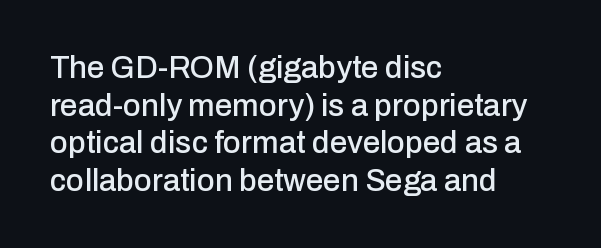
The lettering holds an erect, upright posture throughout. Teacher's note: observe the even left margin — that is flush-left alignment. Tracking here is standard; glyphs follow each other at the usual distance. The words here are not underlined. To sum up the face: it is a sans, with no serifs. Note the varied advance widths — an 'i' is clearly narrower than an 'm'.
